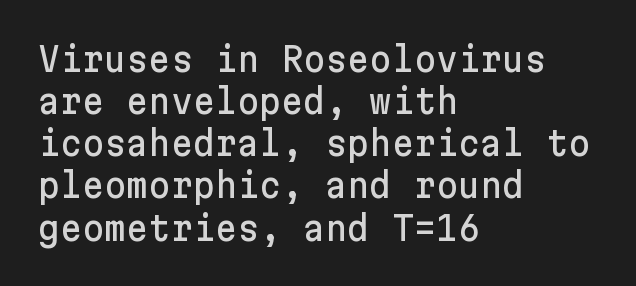
The image shows 34 px sans-serif type, upright; set left-aligned, line spacing 1.24x, normal letter spacing, not underlined; low stroke contrast and a medium x-height.
